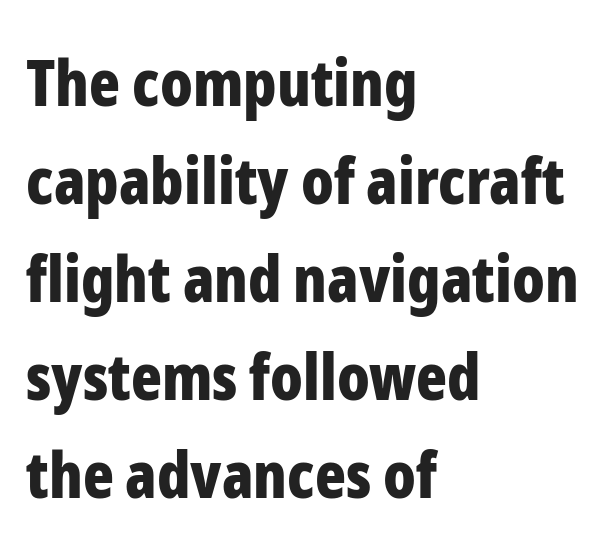
Thick stems and heavy bowls — unmistakably bold. Tracking value appears to be zero — textbook default spacing. Quick note: interline space is typical. Observe the absence of serifs on each vertical stroke in this sample. Glance below the letters and you will spot only blank space. Horizontal alignment here is leftward, the default for most running prose.
